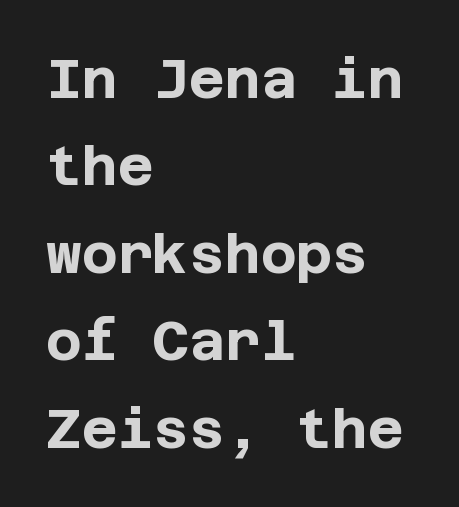
{"serif": "no", "italic": "no", "bold": "yes", "weight": "bold", "width": "normal", "stroke_contrast": "low", "x_height": "large", "underline": "no", "align": "left", "line_spacing": "normal", "line_spacing_ratio": 1.59, "letter_spacing": "normal", "letter_spacing_em": 0.0, "glyph_px": 55}
